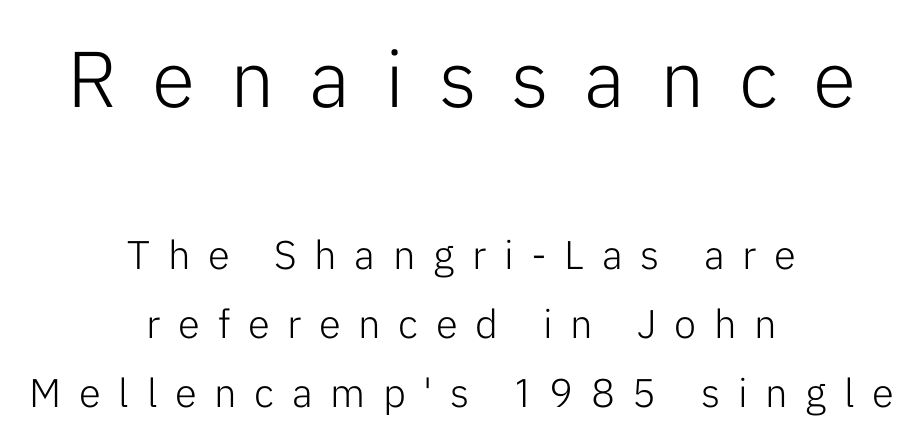
Is the letter spacing exaggerated? Yes — the characters are pushed far apart. The letters in the upper block stand taller than those in the block below. Are there feet on the stems? There aren't — it's a sans. Weight class: somewhere from thin through regular.
